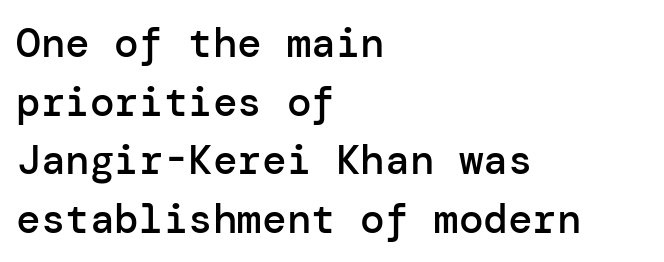
{"serif": "no", "italic": "no", "bold": "semi", "weight": "semibold", "width": "normal", "stroke_contrast": "low", "x_height": "medium", "underline": "no", "align": "left", "line_spacing": "normal", "line_spacing_ratio": 1.43, "letter_spacing": "normal", "letter_spacing_em": 0.0, "glyph_px": 41}
